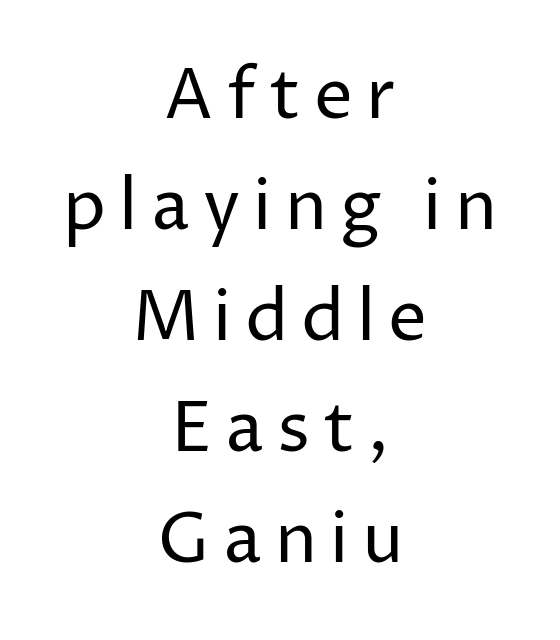
{"serif": "no", "italic": "no", "bold": "no", "weight": "regular", "width": "normal", "stroke_contrast": "low", "x_height": "medium", "monospaced": "no", "underline": "no", "align": "center", "line_spacing": "normal", "line_spacing_ratio": 1.61, "glyph_px": 69}
